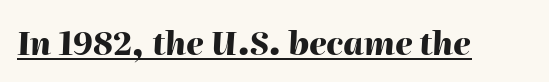
Q: Is the text bold? A: Yes.
Q: Is the text italic (slanted)? A: Yes, it leans right by about 2 degrees.
Q: Is the text underlined? A: Yes.
Q: Is the spacing between letters normal or unusually wide? A: Normal.
Q: Width (condensed, normal, or wide)? A: Normal.
Q: Stroke contrast? A: High.
Q: x-height? A: Medium.
Q: Monospaced? A: No.
